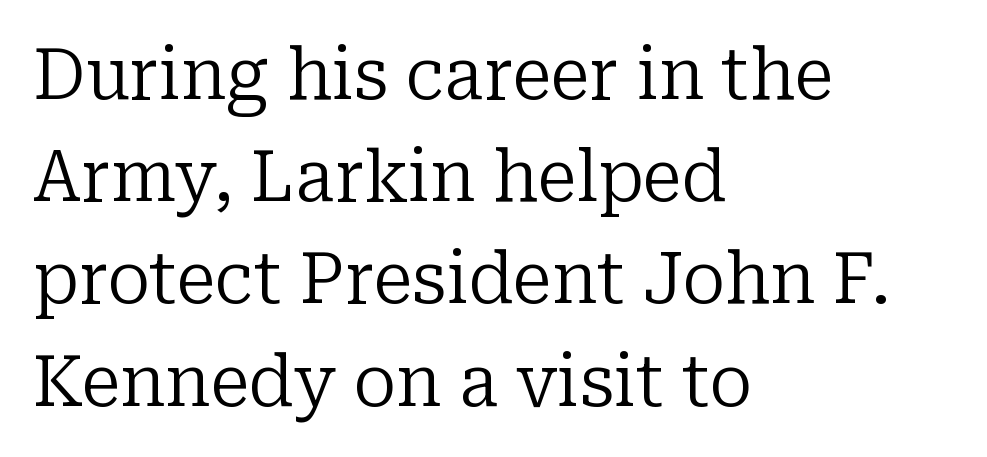
The image shows 71 px regular-weight serif type, upright; set left-aligned, normal line spacing (1.44x), normal letter spacing, not underlined; low stroke contrast and a medium x-height.
